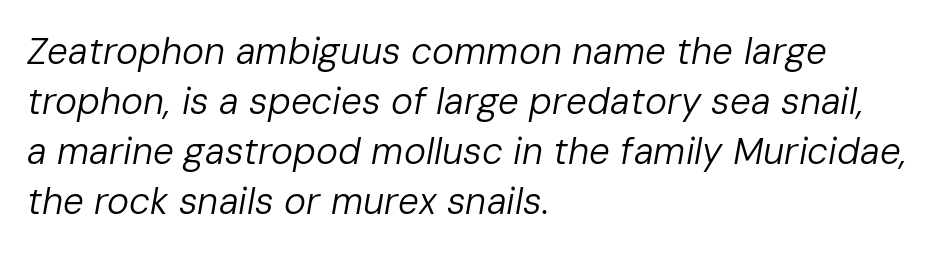
Q: Is the text bold? A: No.
Q: Is the text italic (slanted)? A: Yes, it leans right by about 10 degrees.
Q: Is the text underlined? A: No.
Q: How is the paragraph aligned? A: Left-aligned.
Q: Is the spacing between letters normal or unusually wide? A: Normal.
Q: Is the spacing between lines tight, normal or loose? A: Normal.
Q: Width (condensed, normal, or wide)? A: Normal.
Q: Stroke contrast? A: Low.
Q: x-height? A: Medium.
Q: Monospaced? A: No.
